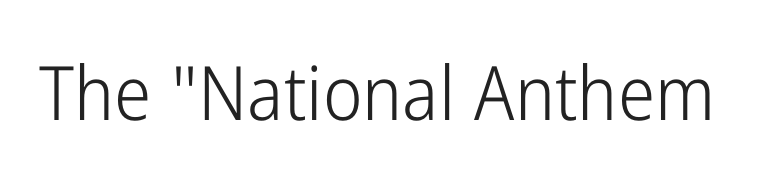
The font family rendered here belongs to the sans-serif group. Character widths vary here, with narrow letters taking less room than wide ones. The baseline area is clear. Upright lettering throughout. Compared with typical body copy, the letter spacing here is the same. Unbolded letterforms with no extra heft.
